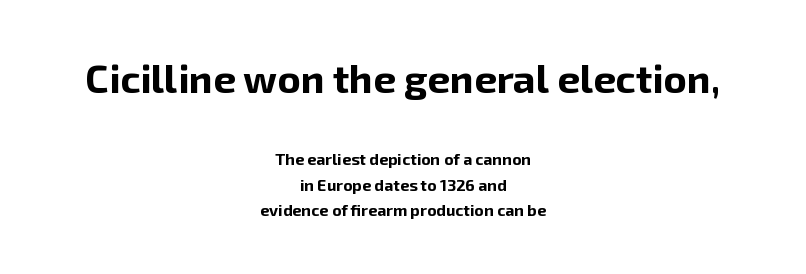
Q: Is the text bold? A: Yes.
Q: Is the text italic (slanted)? A: No, it is upright.
Q: Is the typeface a serif or a sans-serif typeface? A: Sans-serif.
Q: Is the text underlined? A: No.
Q: How is the paragraph aligned? A: Centered.
Q: Is the spacing between letters normal or unusually wide? A: Normal.
Q: Is the spacing between lines tight, normal or loose? A: Normal.
Q: Which block of text is set in a larger size, the first (top) or the second (bottom)? A: The first (top) one.
Q: Width (condensed, normal, or wide)? A: Normal.
Q: Stroke contrast? A: Low.
Q: x-height? A: Medium.
Q: Monospaced? A: No.
